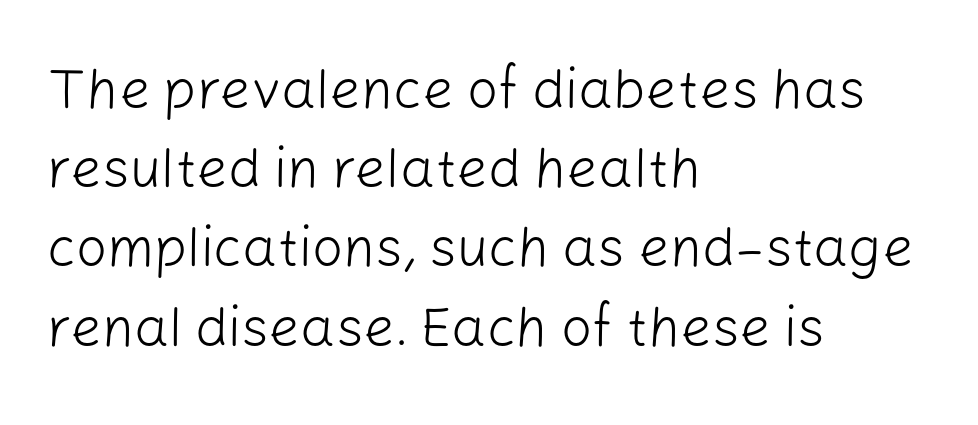
The image shows 55 px light sans-serif type, upright; set left-aligned, normal line spacing (1.44x), normal letter spacing, not underlined; low stroke contrast and a medium x-height.
